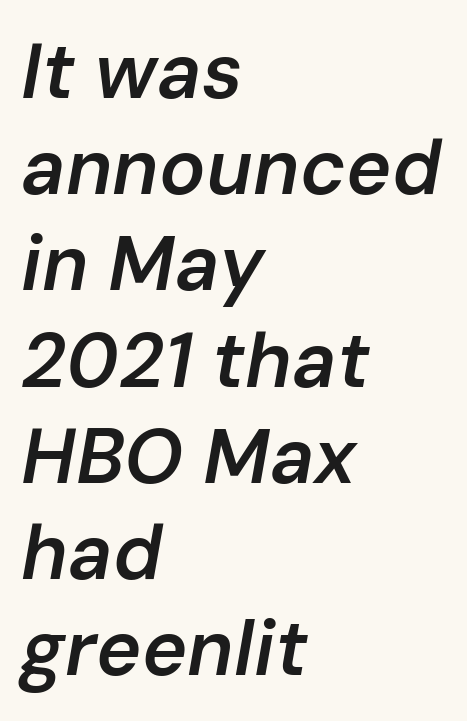
{"italic": "yes", "lean": "right", "slant_degrees": 10, "bold": "semi", "weight": "semibold", "width": "normal", "stroke_contrast": "low", "x_height": "medium", "monospaced": "no", "underline": "no", "align": "left", "line_spacing": "normal", "line_spacing_ratio": 1.25, "letter_spacing": "normal", "letter_spacing_em": 0.0, "glyph_px": 77}
